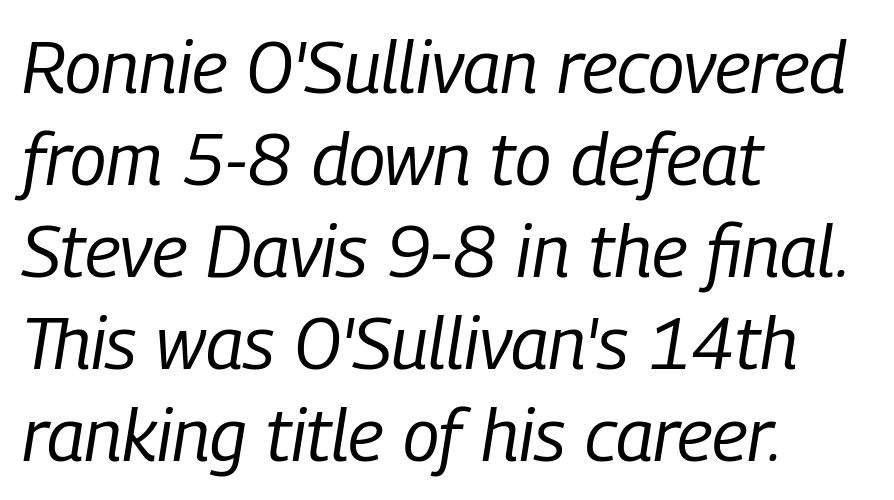
{"italic": "yes", "lean": "right", "slant_degrees": 9, "bold": "no", "weight": "regular", "width": "condensed", "stroke_contrast": "low", "x_height": "medium", "monospaced": "no", "underline": "no", "align": "left", "line_spacing": "normal", "line_spacing_ratio": 1.26, "letter_spacing": "normal", "letter_spacing_em": 0.0, "glyph_px": 73}
